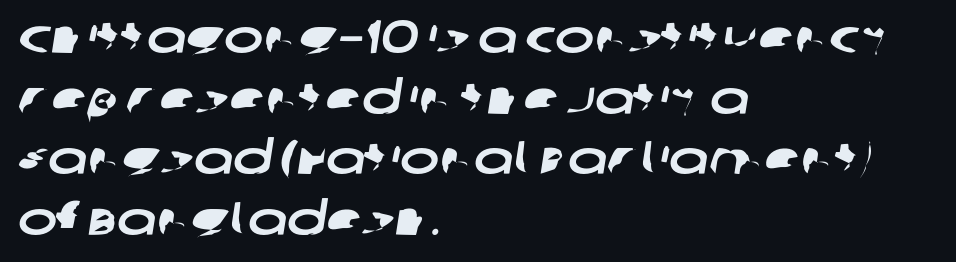
The image shows 47 px wide sans-serif type; set left-aligned, normal line spacing (1.29x), normal letter spacing, not underlined; low stroke contrast and a large x-height.
